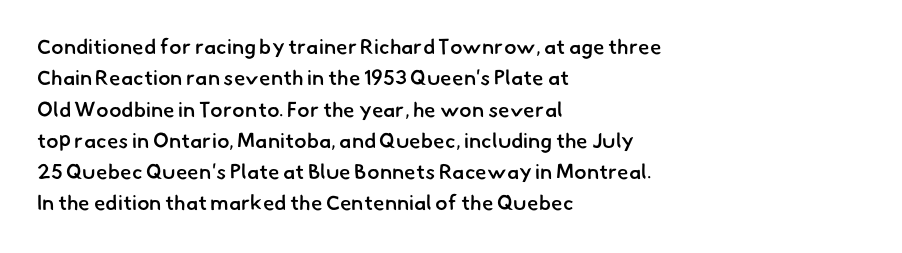
{"bold": "semi", "underline": "no", "align": "left", "line_spacing": "normal", "line_spacing_ratio": 1.49, "letter_spacing": "normal", "letter_spacing_em": 0.0, "glyph_px": 21}
